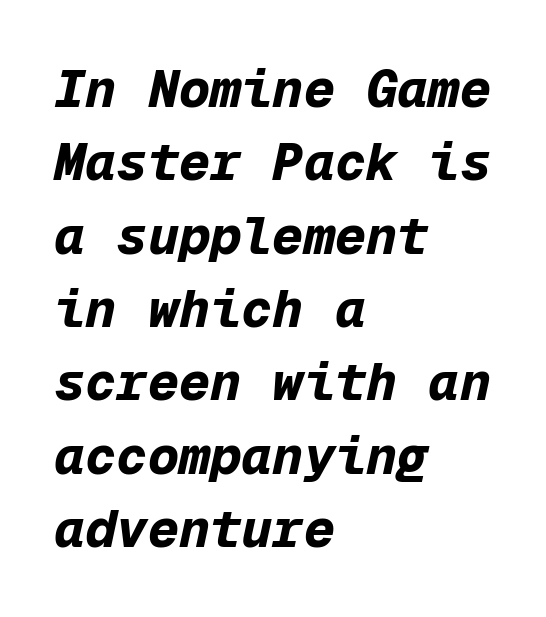
{"italic": "yes", "lean": "right", "slant_degrees": 12, "bold": "yes", "weight": "bold", "width": "normal", "stroke_contrast": "low", "x_height": "medium", "monospaced": "yes", "underline": "no", "align": "left", "line_spacing": "normal", "line_spacing_ratio": 1.41, "letter_spacing": "normal", "letter_spacing_em": 0.0, "glyph_px": 52}
